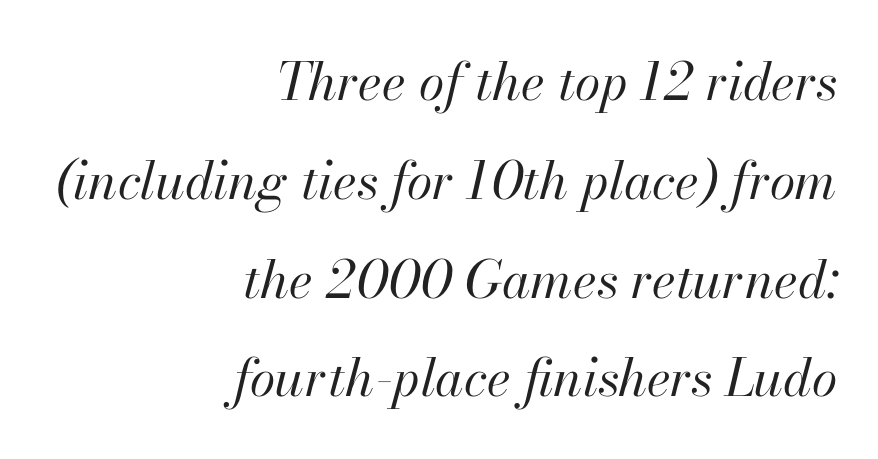
Q: Is the text bold? A: No.
Q: Is the text italic (slanted)? A: Yes, it leans right by about 13 degrees.
Q: Is the text underlined? A: No.
Q: How is the paragraph aligned? A: Right-aligned.
Q: Is the spacing between letters normal or unusually wide? A: Normal.
Q: Is the spacing between lines tight, normal or loose? A: Loose.
Q: Width (condensed, normal, or wide)? A: Normal.
Q: Stroke contrast? A: High.
Q: x-height? A: Small.
Q: Monospaced? A: No.
